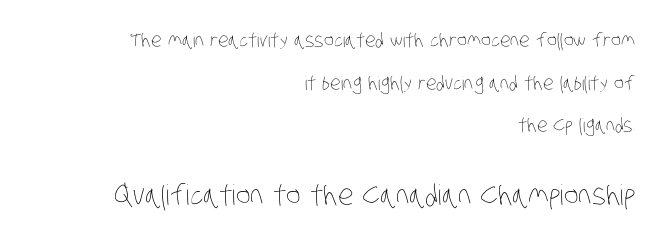
Q: Is the text bold? A: No.
Q: Is the text underlined? A: No.
Q: How is the paragraph aligned? A: Right-aligned.
Q: Is the spacing between letters normal or unusually wide? A: Normal.
Q: Is the spacing between lines tight, normal or loose? A: Loose.
Q: Which block of text is set in a larger size, the first (top) or the second (bottom)? A: The second (bottom) one.
Q: Width (condensed, normal, or wide)? A: Condensed.
Q: Stroke contrast? A: Low.
Q: x-height? A: Large.
Q: Monospaced? A: No.
